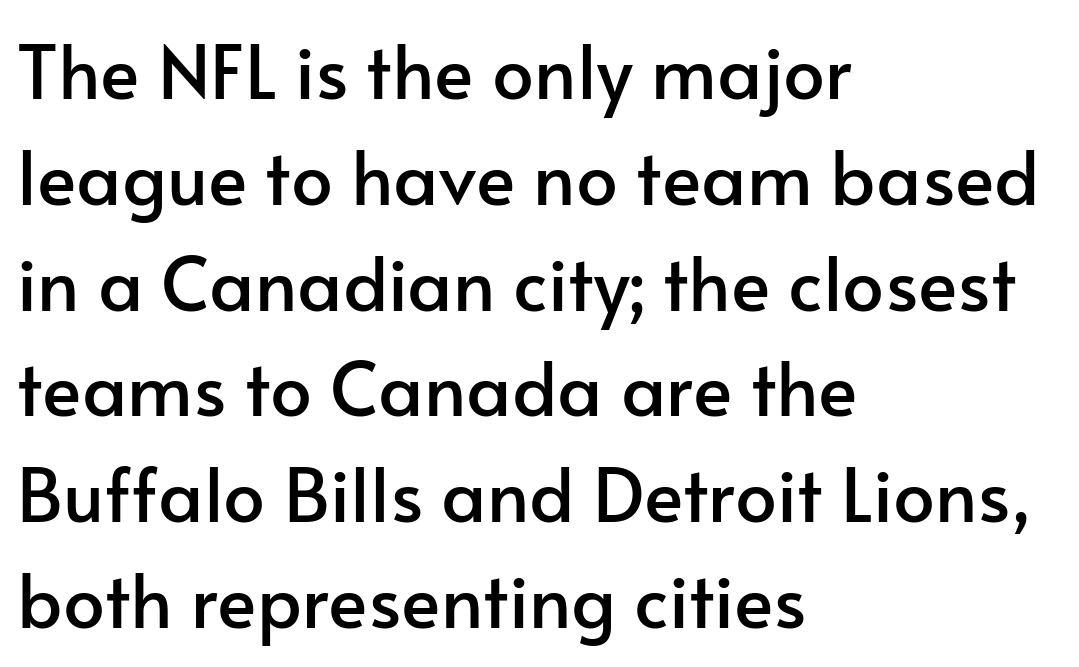
The leading is moderate, giving the passage an even texture. The foot of each line stays bare and open. The text was rendered using a sans face with plain stroke endings. Observe the ordinary spacing: letters are neighbours, not strangers. All the whitespace from short lines collects on the right. These lines are rendered in a variable-pitch font.
